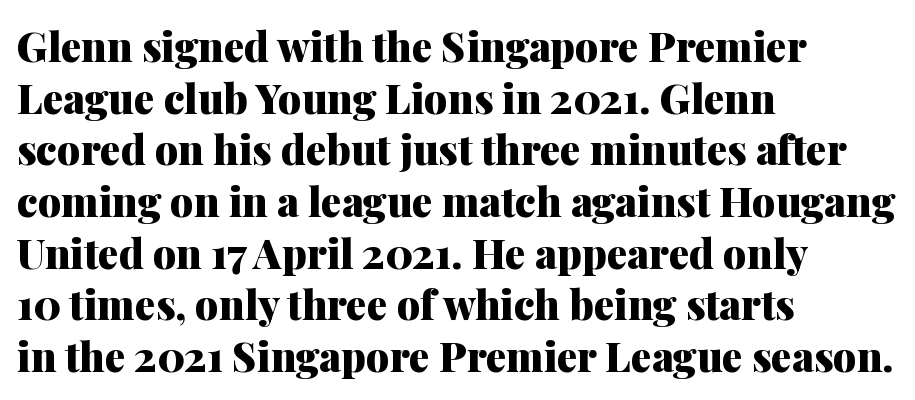
Quick note: not italic, upright. Leading matches the norm, producing a regular column. Plain, unruled lines of type. The typeface chosen for these lines features serifs.
